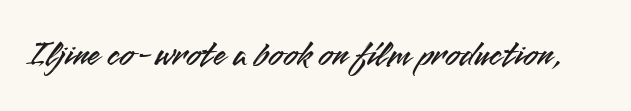
{"serif": "no", "width": "normal", "stroke_contrast": "medium", "x_height": "small", "monospaced": "no", "underline": "no", "letter_spacing": "normal", "letter_spacing_em": 0.0, "glyph_px": 37}
